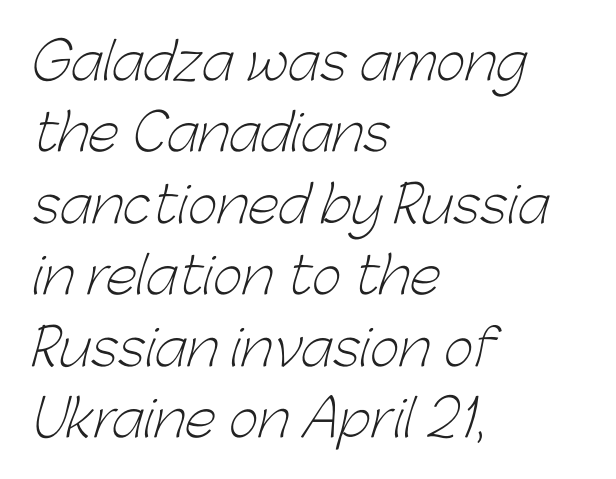
Q: Is the text bold? A: No.
Q: Is the typeface a serif or a sans-serif typeface? A: Sans-serif.
Q: Is the text underlined? A: No.
Q: How is the paragraph aligned? A: Left-aligned.
Q: Is the spacing between letters normal or unusually wide? A: Normal.
Q: Is the spacing between lines tight, normal or loose? A: Normal.
Q: Width (condensed, normal, or wide)? A: Normal.
Q: Stroke contrast? A: Low.
Q: x-height? A: Medium.
Q: Monospaced? A: No.
